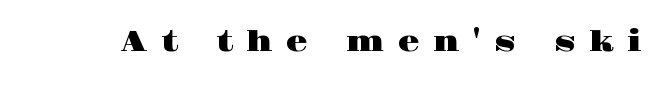
Q: Is the text italic (slanted)? A: No, it is upright.
Q: Is the typeface a serif or a sans-serif typeface? A: Serif.
Q: Is the text underlined? A: No.
Q: Is the spacing between letters normal or unusually wide? A: Unusually wide.
Q: Width (condensed, normal, or wide)? A: Wide.
Q: Stroke contrast? A: High.
Q: x-height? A: Large.
Q: Monospaced? A: No.
